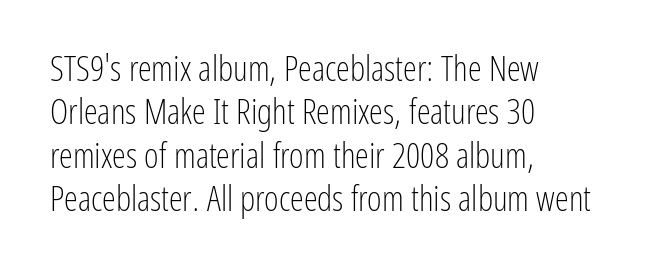
Here the glyphs are tracked normally, forming tight word shapes. The weight tops out at a normal text grade. A typesetter would label this face a sans. If you drew a ruler down the left edge, every line would touch it. Is this a fixed-width face? No — the glyphs have proportional, varying widths. The zone under the glyphs is completely vacant.
